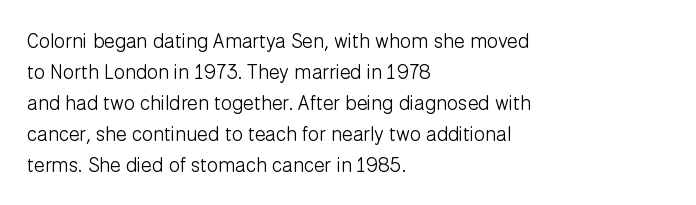
The image shows 20 px text type, upright; set left-aligned, normal line spacing (1.55x), normal letter spacing, not underlined.
